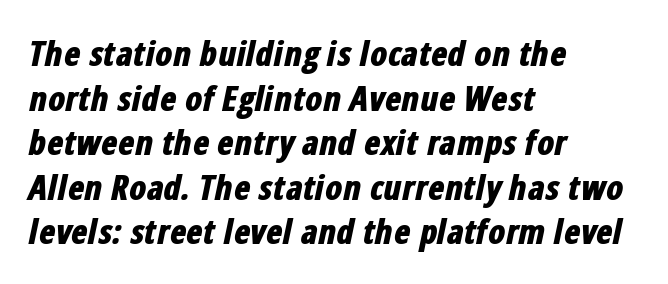
Q: Is the text bold? A: Yes.
Q: Is the text italic (slanted)? A: Yes, it leans right by about 12 degrees.
Q: Is the text underlined? A: No.
Q: How is the paragraph aligned? A: Left-aligned.
Q: Is the spacing between letters normal or unusually wide? A: Normal.
Q: Is the spacing between lines tight, normal or loose? A: Normal.
Q: Width (condensed, normal, or wide)? A: Condensed.
Q: Stroke contrast? A: Low.
Q: x-height? A: Medium.
Q: Monospaced? A: No.
